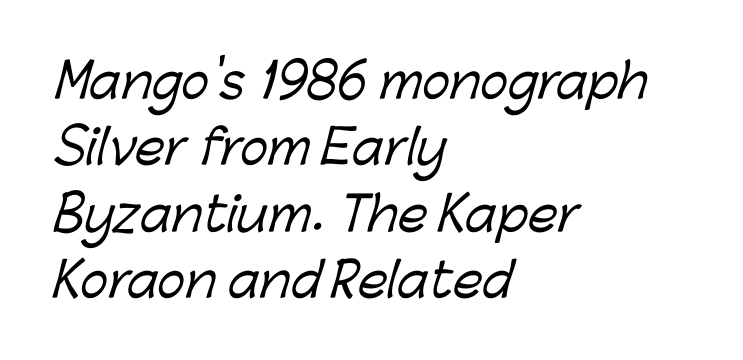
The image shows 47 px sans-serif type; set left-aligned, normal line spacing (1.41x), normal letter spacing, not underlined; low stroke contrast and a medium x-height.
